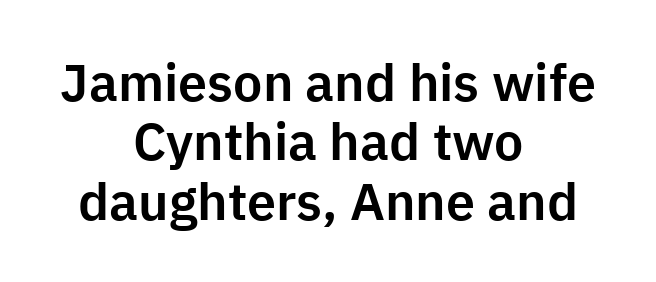
Q: Is the text italic (slanted)? A: No, it is upright.
Q: Is the typeface a serif or a sans-serif typeface? A: Sans-serif.
Q: Is the text underlined? A: No.
Q: How is the paragraph aligned? A: Centered.
Q: Is the spacing between letters normal or unusually wide? A: Normal.
Q: Is the spacing between lines tight, normal or loose? A: Tight.
Q: Width (condensed, normal, or wide)? A: Normal.
Q: Stroke contrast? A: Low.
Q: x-height? A: Medium.
Q: Monospaced? A: No.
